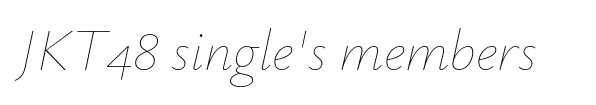
The weight tops out at a normal text grade. Spacing verdict: proportional, widths tailored to each character. Style check: oblique. Each word holds together tightly as a unit, with standard inter-letter gaps. Clear beneath every line of the passage.
